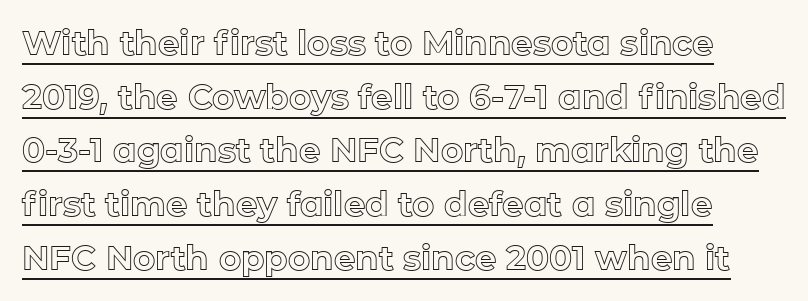
Underlining? Definitely there. Quick note: interline space is typical. This is the regular roman posture of the typeface. Here the glyphs are tracked normally, forming tight word shapes. The letters advance in unequal steps, a hallmark of proportional type.
